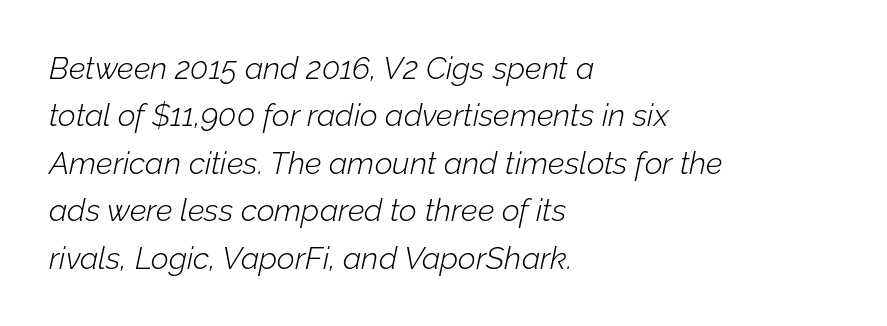
The image shows 31 px light type, italic (leaning right); set left-aligned, normal line spacing (1.53x), normal letter spacing, not underlined; low stroke contrast and a medium x-height.
